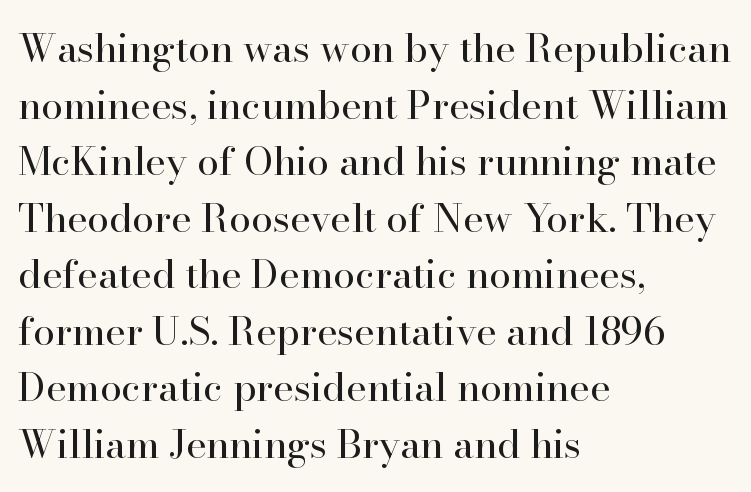
{"serif": "yes", "italic": "no", "bold": "no", "weight": "regular", "width": "normal", "stroke_contrast": "high", "x_height": "small", "monospaced": "no", "underline": "no", "align": "left", "line_spacing": "normal", "line_spacing_ratio": 1.45, "letter_spacing": "normal", "letter_spacing_em": 0.0, "glyph_px": 39}
